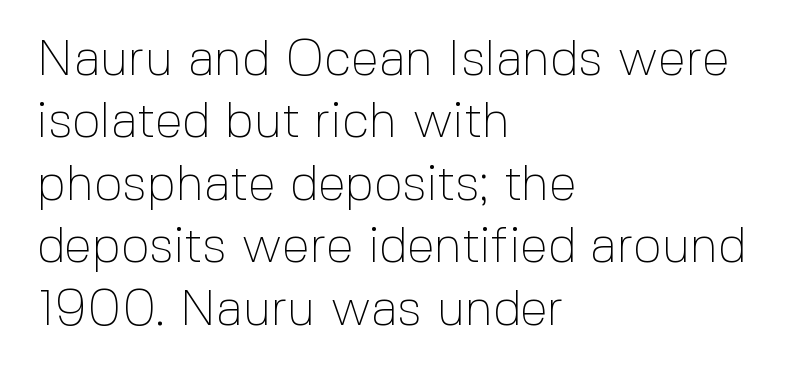
The image shows 50 px thin sans-serif type, upright; set left-aligned, normal line spacing (1.25x), normal letter spacing, not underlined; a medium x-height.
